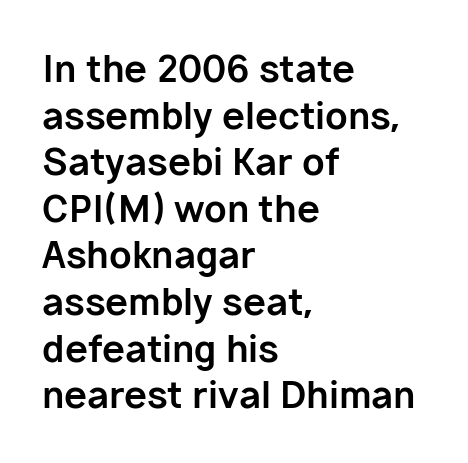
Q: Is the text bold? A: Yes.
Q: Is the text italic (slanted)? A: No, it is upright.
Q: Is the typeface a serif or a sans-serif typeface? A: Sans-serif.
Q: Is the text underlined? A: No.
Q: How is the paragraph aligned? A: Left-aligned.
Q: Is the spacing between letters normal or unusually wide? A: Normal.
Q: Is the spacing between lines tight, normal or loose? A: Normal.
Q: Width (condensed, normal, or wide)? A: Normal.
Q: Stroke contrast? A: Low.
Q: x-height? A: Medium.
Q: Monospaced? A: No.
